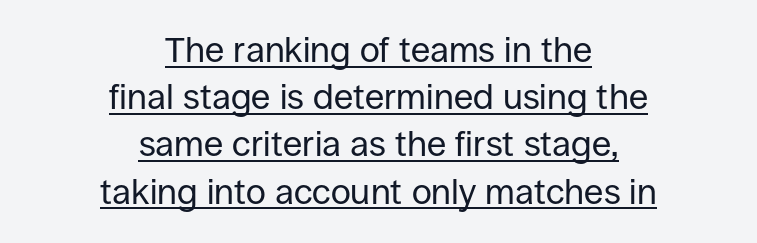
{"serif": "no", "italic": "no", "bold": "no", "weight": "regular", "width": "normal", "stroke_contrast": "low", "x_height": "large", "monospaced": "no", "underline": "yes", "align": "center", "line_spacing": "normal", "line_spacing_ratio": 1.35, "letter_spacing": "normal", "letter_spacing_em": 0.0, "glyph_px": 35}
